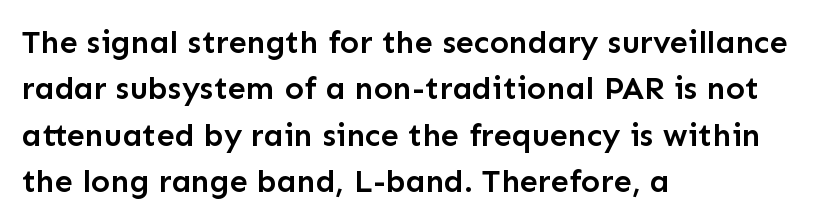
{"serif": "no", "italic": "no", "bold": "semi", "weight": "semibold", "width": "normal", "stroke_contrast": "low", "x_height": "medium", "monospaced": "no", "underline": "no", "align": "left", "line_spacing": "normal", "line_spacing_ratio": 1.45, "letter_spacing": "normal", "letter_spacing_em": 0.0, "glyph_px": 32}
